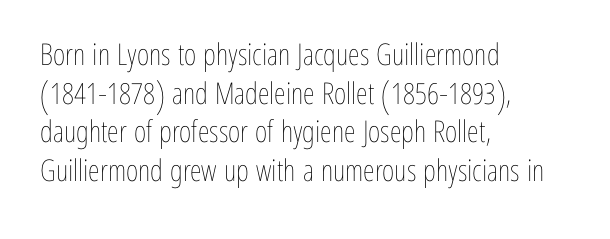
This rendering features lettering with no underline. Posture: straight, roman, zero tilt. Varying glyph widths throughout — classic text-font behaviour. Each new line begins a customary step beneath the previous one. All the whitespace from short lines collects on the right. On a weight scale, this lands at 450 or below.
